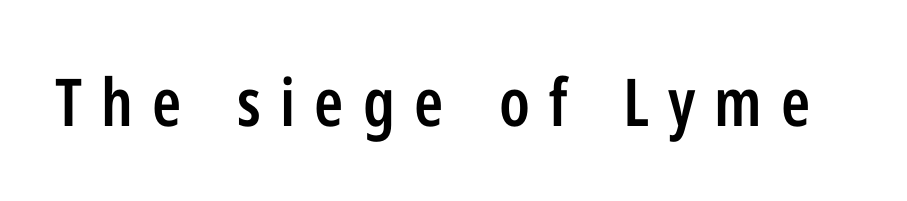
The rendering shows plain stroke endings on the letterforms — a sans-serif design. These lines carry some extra weight — a demibold, not a full bold. Tall strokes in this sample are plumb rather than angled. Honestly, there is no underline to notice here at all. Inter-character spacing is expanded well beyond the font's built-in metrics. You could not count columns in this text — the font is proportionally spaced.
